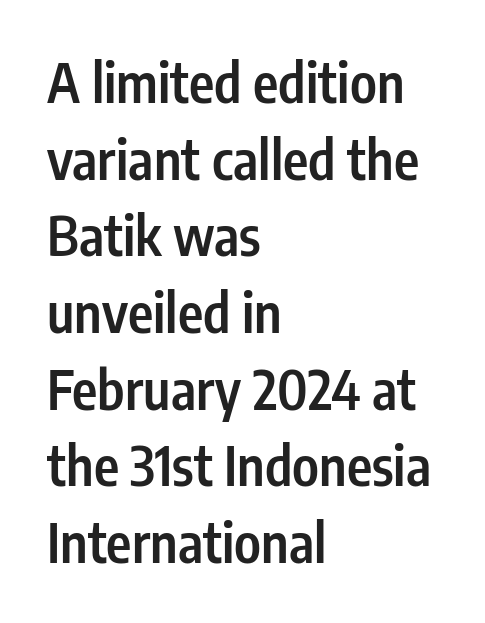
Q: Is the text bold? A: Semi-bold.
Q: Is the text italic (slanted)? A: No, it is upright.
Q: Is the typeface a serif or a sans-serif typeface? A: Sans-serif.
Q: Is the text underlined? A: No.
Q: How is the paragraph aligned? A: Left-aligned.
Q: Is the spacing between letters normal or unusually wide? A: Normal.
Q: Is the spacing between lines tight, normal or loose? A: Normal.
Q: Width (condensed, normal, or wide)? A: Condensed.
Q: Stroke contrast? A: Low.
Q: x-height? A: Medium.
Q: Monospaced? A: No.
